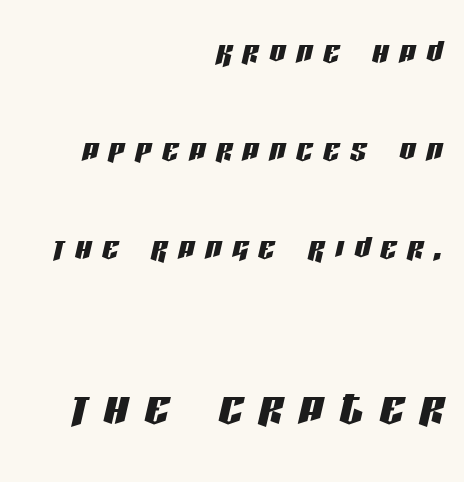
The image shows 60 px condensed type, italic (leaning right); set right-aligned, loose line spacing (2.45x), unusually wide letter spacing (+0.27 em), not underlined; the second (bottom) block is 1.5x larger; low stroke contrast and a large x-height.
